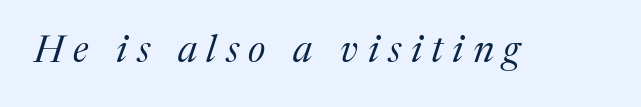
The image shows 38 px regular-weight serif type, italic (leaning right); set unusually wide letter spacing (+0.25 em), not underlined; medium stroke contrast and a medium x-height.
